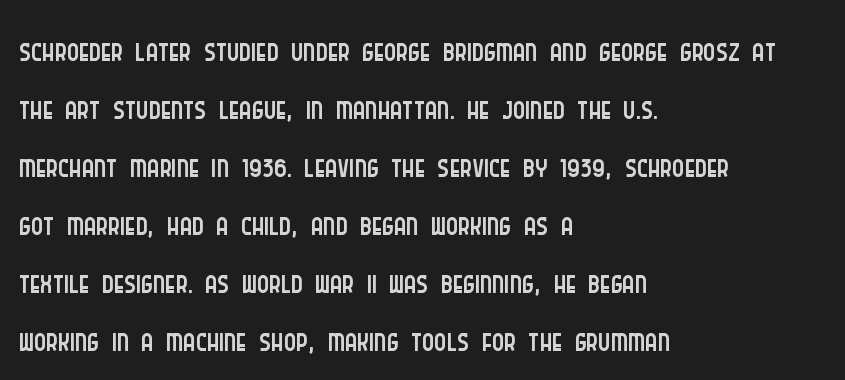
The image shows 46 px light, condensed sans-serif type, upright; set left-aligned, normal line spacing (1.26x), normal letter spacing, not underlined; low stroke contrast and a large x-height.
